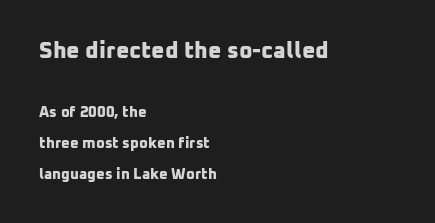
Q: Is the text bold? A: Yes.
Q: Is the text underlined? A: No.
Q: How is the paragraph aligned? A: Left-aligned.
Q: Is the spacing between letters normal or unusually wide? A: Normal.
Q: Is the spacing between lines tight, normal or loose? A: Loose.
Q: Which block of text is set in a larger size, the first (top) or the second (bottom)? A: The first (top) one.
